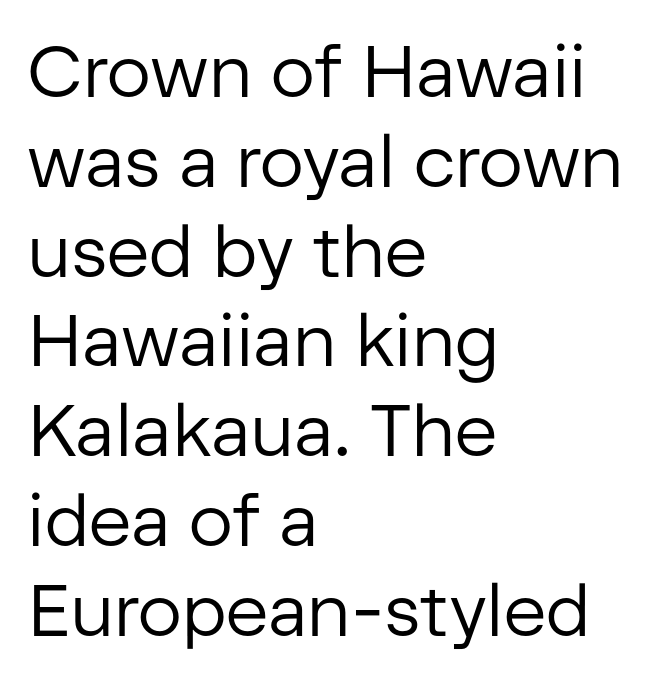
{"serif": "no", "italic": "no", "bold": "no", "weight": "regular", "width": "normal", "stroke_contrast": "low", "x_height": "medium", "monospaced": "no", "underline": "no", "align": "left", "line_spacing_ratio": 1.23, "letter_spacing": "normal", "letter_spacing_em": 0.0, "glyph_px": 73}
